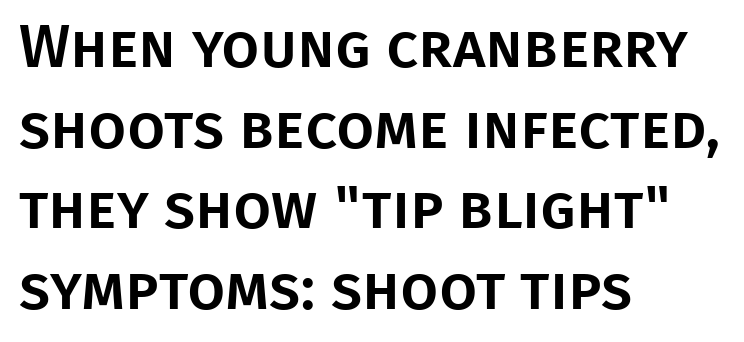
{"serif": "no", "italic": "no", "width": "normal", "stroke_contrast": "low", "x_height": "large", "monospaced": "no", "underline": "no", "align": "left", "line_spacing": "normal", "line_spacing_ratio": 1.32, "letter_spacing": "normal", "letter_spacing_em": 0.0, "glyph_px": 61}
